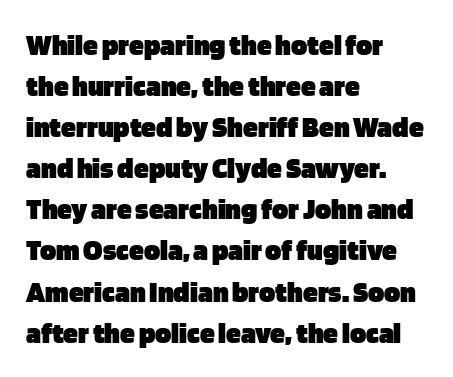
{"serif": "no", "italic": "no", "bold": "yes", "weight": "heavy", "width": "normal", "stroke_contrast": "low", "x_height": "large", "monospaced": "no", "underline": "no", "align": "left", "line_spacing": "normal", "line_spacing_ratio": 1.37, "letter_spacing": "normal", "letter_spacing_em": 0.0, "glyph_px": 30}
